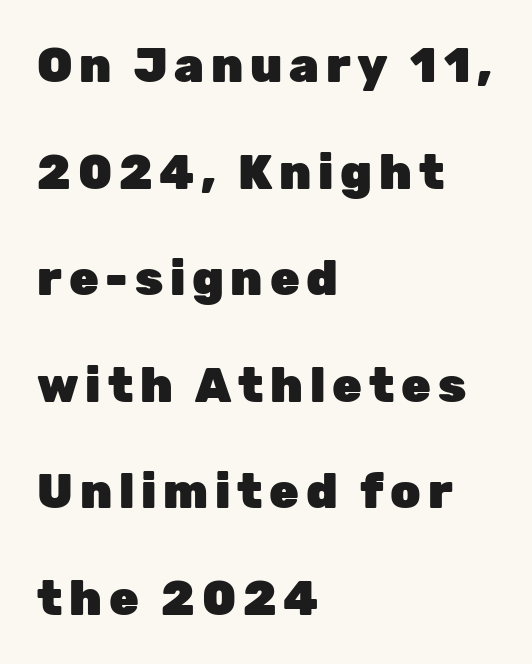
The axis of the letterforms is exactly vertical. The type family on display is of the sans-serif kind. The face used here has the dense, thick strokes of a bold. Plain, unruled lines of type. Honestly, the rows look like they've been pulled way apart. These lines are rendered in a variable-pitch font.
